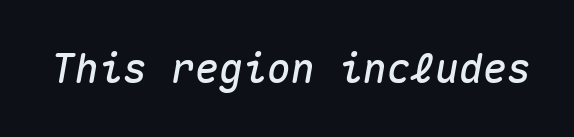
Q: Is the text italic (slanted)? A: Yes, it leans right by about 10 degrees.
Q: Is the text underlined? A: No.
Q: Is the spacing between letters normal or unusually wide? A: Normal.
Q: Width (condensed, normal, or wide)? A: Normal.
Q: Stroke contrast? A: Medium.
Q: x-height? A: Medium.
Q: Monospaced? A: Yes.
